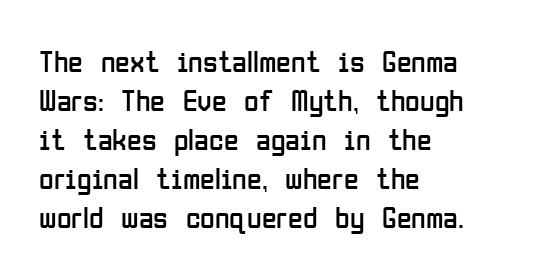
{"serif": "no", "italic": "no", "bold": "no", "weight": "regular", "width": "condensed", "stroke_contrast": "low", "x_height": "medium", "monospaced": "no", "underline": "no", "align": "left", "line_spacing": "normal", "line_spacing_ratio": 1.3, "letter_spacing": "normal", "letter_spacing_em": 0.0, "glyph_px": 30}
